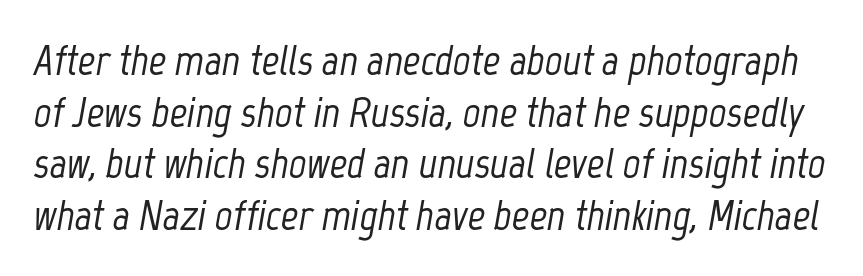
Spacing verdict: proportional, widths tailored to each character. Style check: oblique. The gap between lines stays unmarked. This sample uses plain, unmodified letter spacing.
